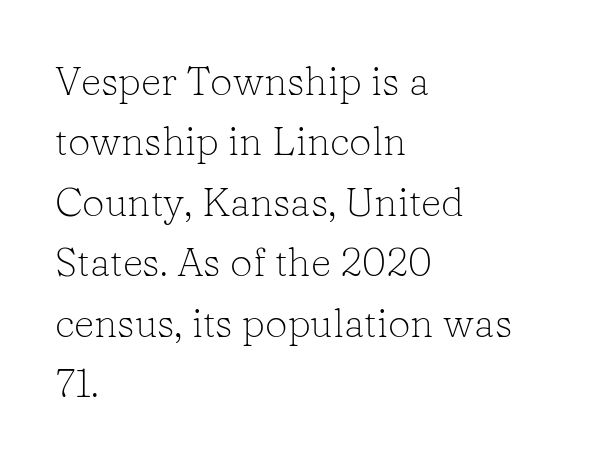
Nope, not italic — everything's standing straight. The text block is weighted toward the left margin, trailing off unevenly rightward. Descender tails drop into unmarked territory. Baseline-to-baseline distance is the conventional proportion of letter height. Letterform terminals end in serifs throughout the passage. This is not heavy type; no bold has been used.
